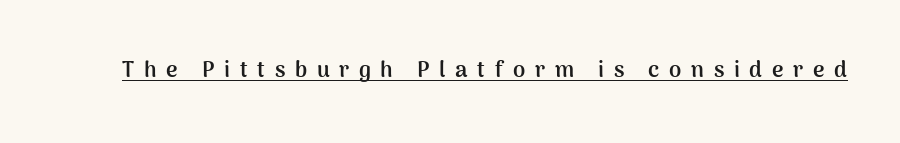
Q: Is the text bold? A: Yes.
Q: Is the text italic (slanted)? A: No, it is upright.
Q: Is the text underlined? A: Yes.
Q: Is the spacing between letters normal or unusually wide? A: Unusually wide.
